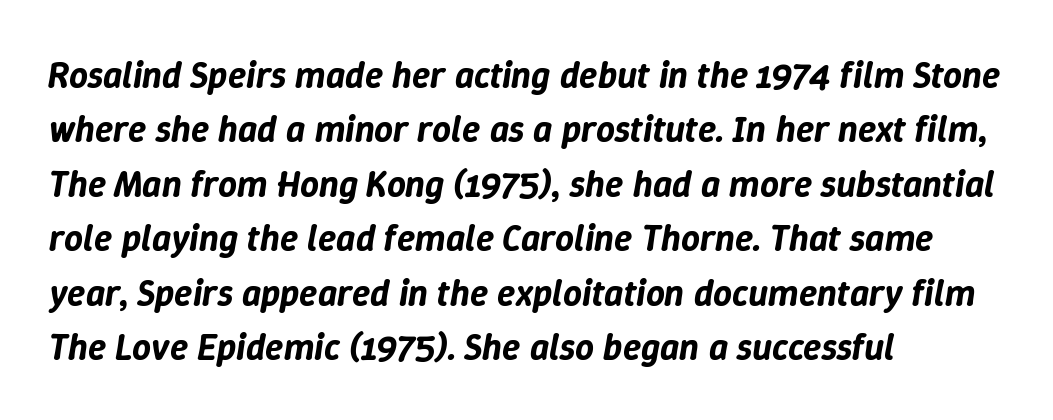
The horizontal fit of the characters is conventional and even. The block of text has a typical density, with ordinary space between rows. Where is the straight margin? On the left. Do the characters align in a grid? No, the font is proportional. When letters slant like this, we call the style italic.
